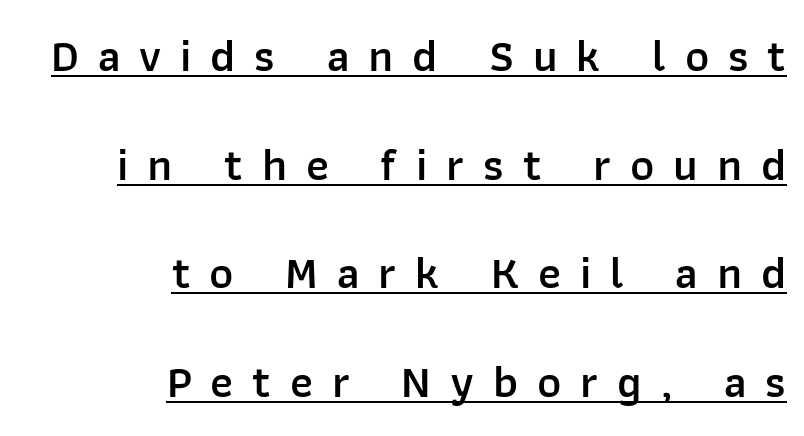
A bit beefed up — I'd call it semibold rather than bold. Baseline-to-baseline distance is far greater than the letter height. Grotesque or geometric, the face here clearly has no serifs. Character widths vary here, with narrow letters taking less room than wide ones. This is the regular roman posture of the typeface. The typesetter has applied underlining to the passage shown.
